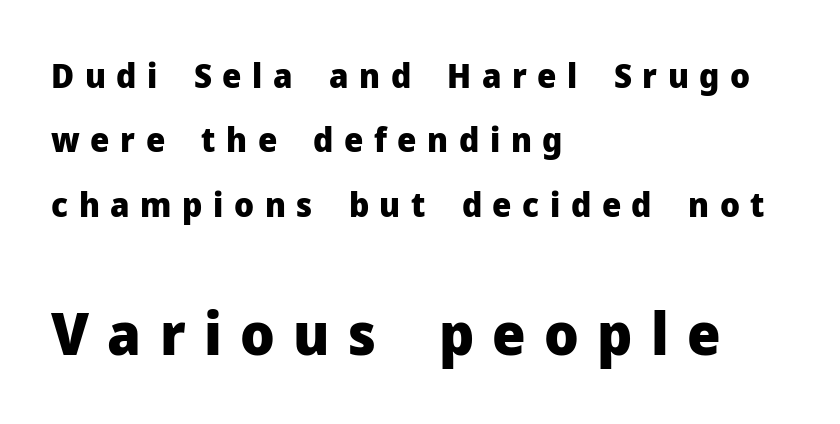
Q: Is the text bold? A: Yes.
Q: Is the text italic (slanted)? A: No, it is upright.
Q: Is the typeface a serif or a sans-serif typeface? A: Sans-serif.
Q: Is the text underlined? A: No.
Q: How is the paragraph aligned? A: Left-aligned.
Q: Is the spacing between letters normal or unusually wide? A: Unusually wide.
Q: Which block of text is set in a larger size, the first (top) or the second (bottom)? A: The second (bottom) one.
Q: Width (condensed, normal, or wide)? A: Normal.
Q: Stroke contrast? A: Low.
Q: x-height? A: Medium.
Q: Monospaced? A: No.
